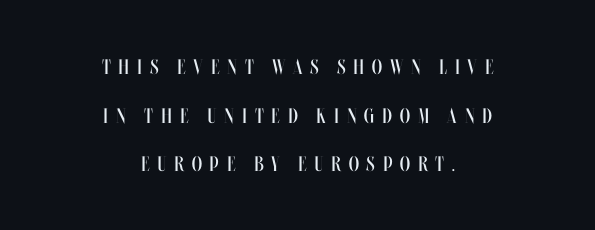
No heavy texture on the line: the type isn't bold. Successive baselines arrive slowly, with a big drop between each. Caption: multi-line text, centered on the measure. There is plenty of visible air inserted between adjacent glyphs.
